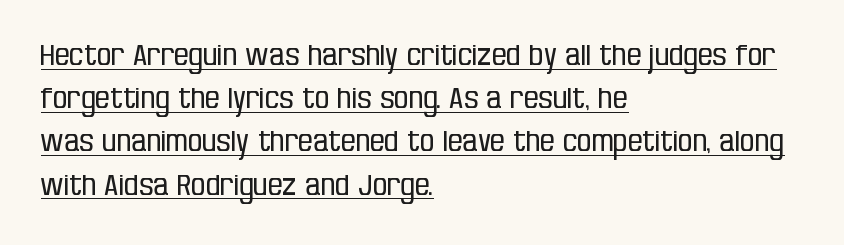
{"serif": "no", "italic": "no", "bold": "no", "weight": "regular", "width": "condensed", "stroke_contrast": "low", "x_height": "large", "monospaced": "no", "underline": "yes", "align": "left", "line_spacing": "normal", "line_spacing_ratio": 1.49, "letter_spacing": "normal", "letter_spacing_em": 0.0, "glyph_px": 29}
